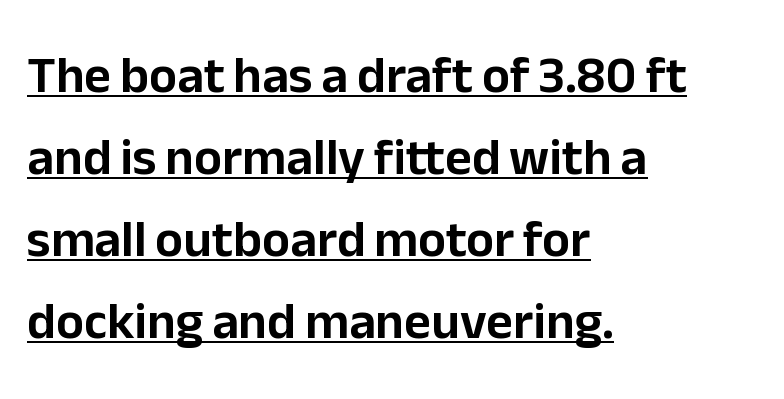
Q: Is the text italic (slanted)? A: No, it is upright.
Q: Is the typeface a serif or a sans-serif typeface? A: Sans-serif.
Q: Is the text underlined? A: Yes.
Q: How is the paragraph aligned? A: Left-aligned.
Q: Is the spacing between letters normal or unusually wide? A: Normal.
Q: Is the spacing between lines tight, normal or loose? A: Normal.
Q: Width (condensed, normal, or wide)? A: Normal.
Q: Stroke contrast? A: Low.
Q: x-height? A: Medium.
Q: Monospaced? A: No.
